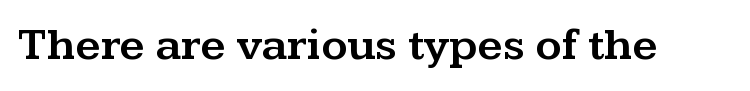
{"serif": "yes", "italic": "no", "width": "wide", "stroke_contrast": "medium", "x_height": "medium", "monospaced": "no", "underline": "no", "letter_spacing": "normal", "letter_spacing_em": 0.0, "glyph_px": 45}
